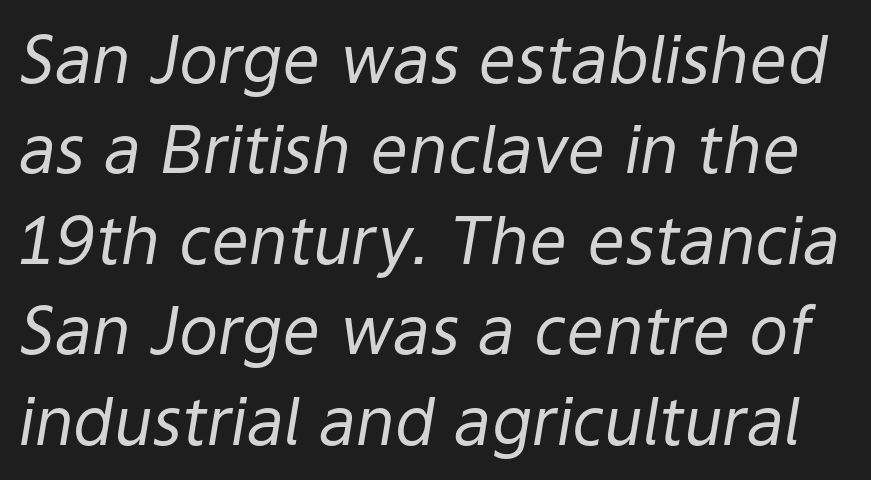
An italicized treatment has been applied to the whole sample. Honestly, the letter spacing is just normal — you wouldn't notice it. Note the varied advance widths — an 'i' is clearly narrower than an 'm'. Just letters on the line, the space beneath them empty. The strokes are not fattened; the text isn't bold.
